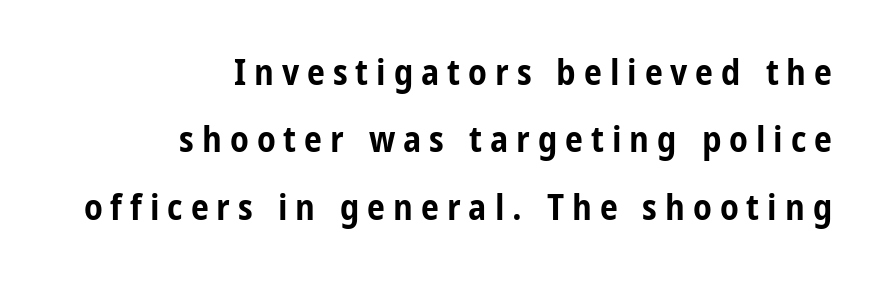
Q: Is the text bold? A: Yes.
Q: Is the text italic (slanted)? A: No, it is upright.
Q: Is the typeface a serif or a sans-serif typeface? A: Sans-serif.
Q: Is the text underlined? A: No.
Q: How is the paragraph aligned? A: Right-aligned.
Q: Is the spacing between letters normal or unusually wide? A: Unusually wide.
Q: Width (condensed, normal, or wide)? A: Condensed.
Q: Stroke contrast? A: Low.
Q: x-height? A: Medium.
Q: Monospaced? A: No.
